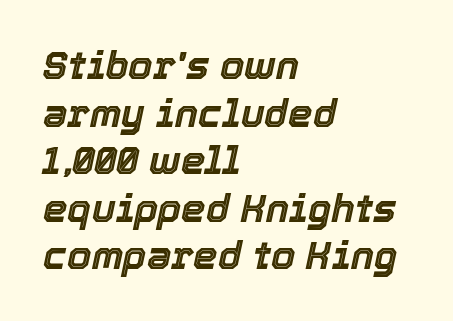
Q: Is the text italic (slanted)? A: Yes, it leans right by about 12 degrees.
Q: Is the text underlined? A: No.
Q: How is the paragraph aligned? A: Left-aligned.
Q: Is the spacing between letters normal or unusually wide? A: Normal.
Q: Width (condensed, normal, or wide)? A: Normal.
Q: x-height? A: Medium.
Q: Monospaced? A: No.
